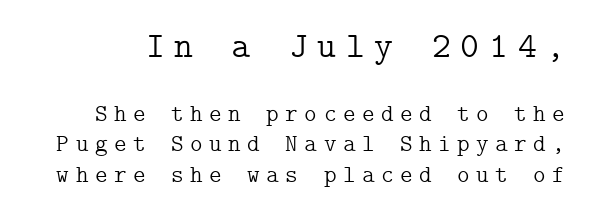
The image shows 36 px light serif type, upright; set normal line spacing (1.26x), unusually wide letter spacing (+0.27 em), not underlined; the first (top) block is 1.5x larger; low stroke contrast and a medium x-height.
